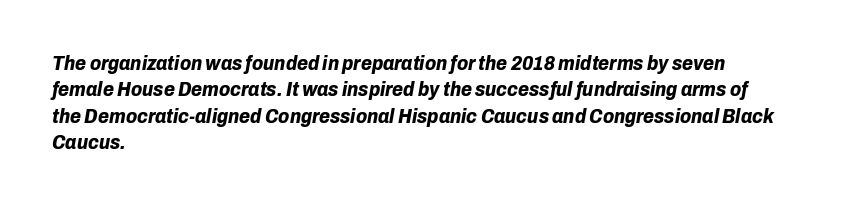
The image shows 20 px bold type, italic (leaning right); set left-aligned, normal line spacing (1.32x), normal letter spacing, not underlined.
